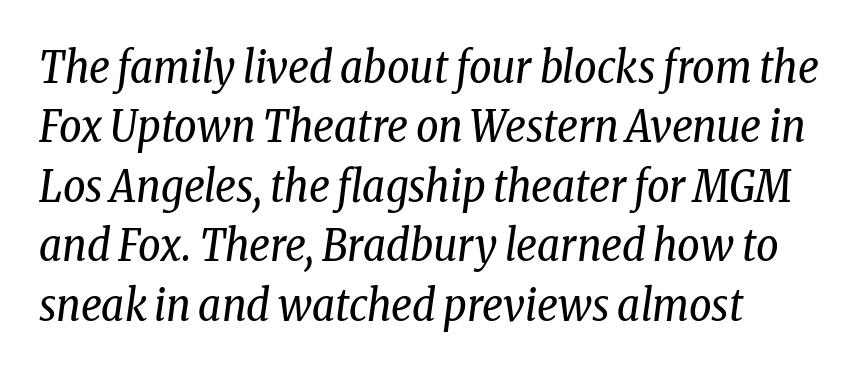
The rendering uses a moderate line-height, typical for paragraphs. Look at the tracking — it's just the regular setting, nothing added. Are there feet on the stems? There are — it's a serif. Bold? No — there's no thickening of the strokes.
